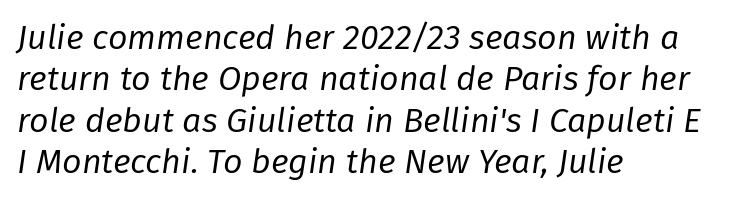
{"italic": "yes", "lean": "right", "slant_degrees": 8, "bold": "no", "weight": "regular", "width": "normal", "stroke_contrast": "low", "x_height": "medium", "monospaced": "no", "underline": "no", "align": "left", "line_spacing_ratio": 1.22, "letter_spacing": "normal", "letter_spacing_em": 0.0, "glyph_px": 34}
